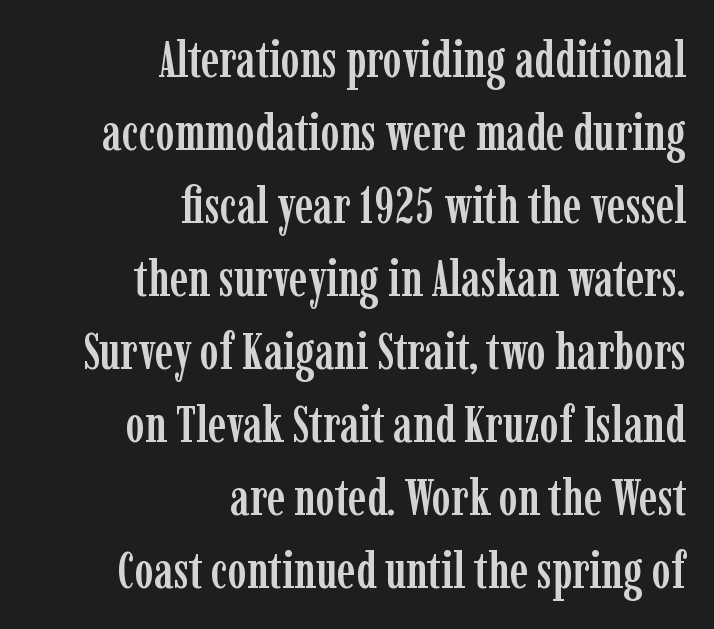
Vertical spacing — default. Nothing unusual about the tracking: characters are spaced as the font intends. Only glyphs here, with clear space below each row. The designer went with a serif here, giving each stem small feet. Varying glyph widths throughout — classic text-font behaviour. The paragraph has a hard right edge and a soft left edge.
